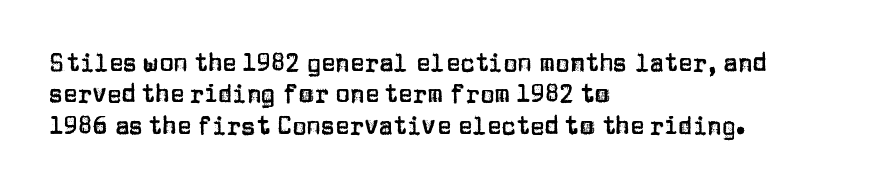
Here the glyphs are tracked normally, forming tight word shapes. Type without underlining. A roman cut, with each character standing at attention. A classic flush-left, rag-right setting is used for this passage.
